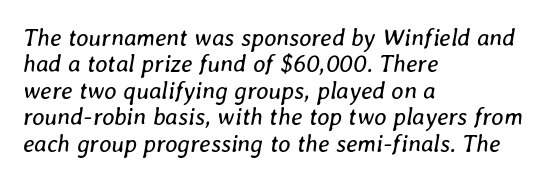
The image shows 24 px text type, italic (leaning right); set left-aligned, tight line spacing (1.1x), normal letter spacing, not underlined.
